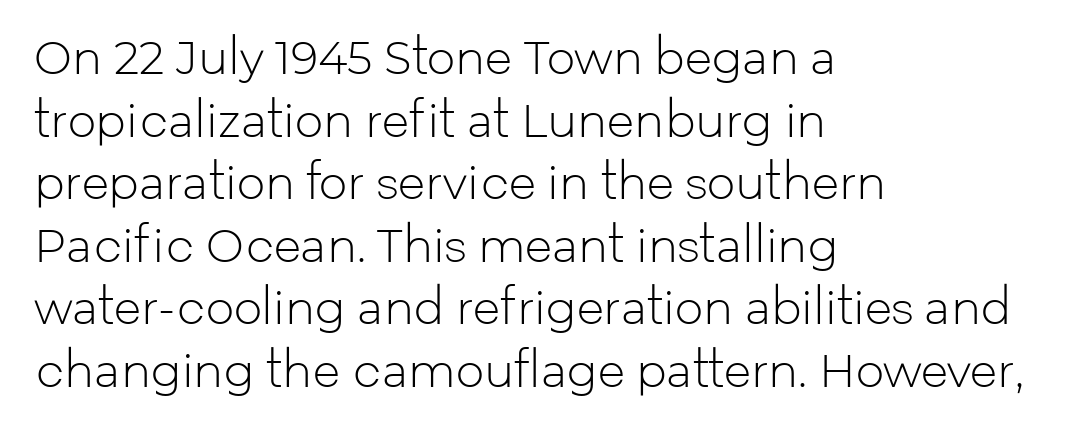
Is the type heavy? It reads as light-to-regular instead. A typesetter would call this zero additional tracking. All the whitespace from short lines collects on the right. These lines are rendered in a variable-pitch font. Vertically, the passage feels balanced, rows spaced as you'd expect.
